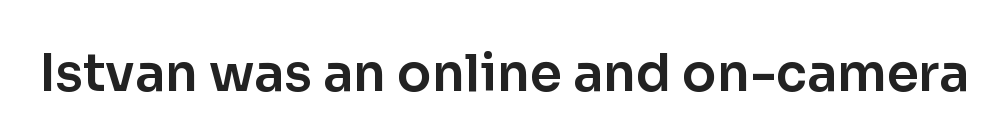
The image shows 51 px sans-serif type, upright; set normal letter spacing, not underlined; low stroke contrast and a medium x-height.
